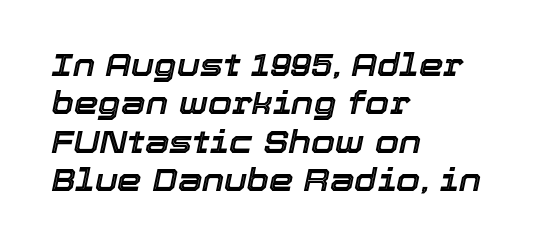
This sample has the flowing, uneven cadence of proportional lettering. Descender tails drop into unmarked territory. The letters are slanted; this is an italic face. These lines keep a tight, regular rhythm from letter to letter. Left-aligned paragraph, ragged on the right.
